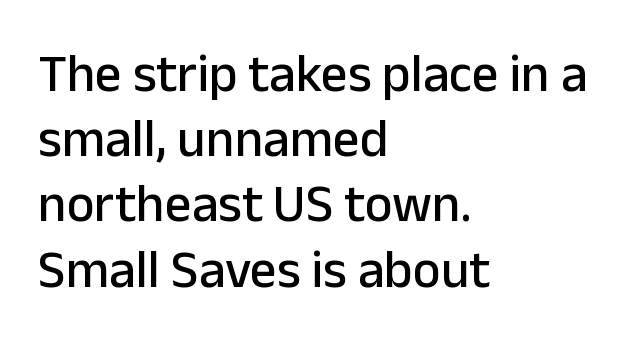
The image shows 53 px sans-serif type, upright; set left-aligned, line spacing 1.23x, normal letter spacing, not underlined; low stroke contrast and a medium x-height.
